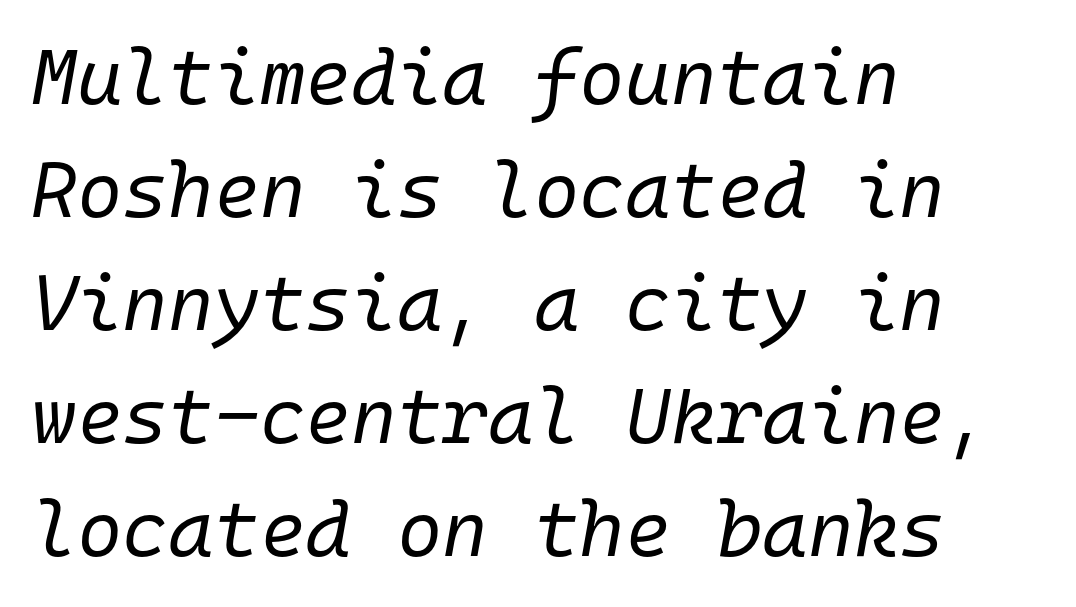
The image shows 78 px regular-weight type, italic (leaning right), monospaced; set left-aligned, normal line spacing (1.45x), normal letter spacing, not underlined; low stroke contrast and a medium x-height.
